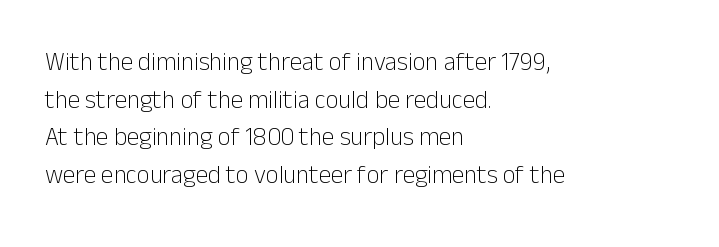
The face used here is rendered with its standard letterfit. Just letters on the line, the space beneath them empty. Caption: face not bold, strokes unweighted. Line spacing here is normal.
